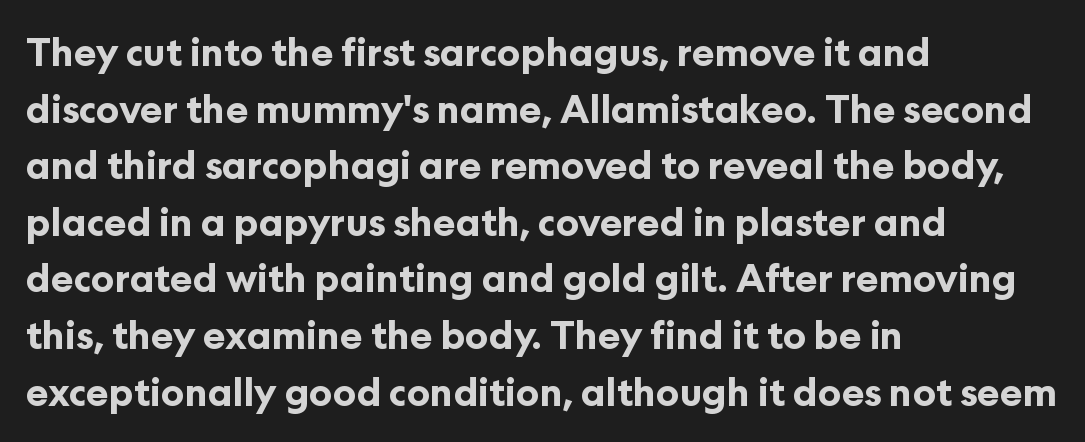
Q: Is the text bold? A: Yes.
Q: Is the text italic (slanted)? A: No, it is upright.
Q: Is the typeface a serif or a sans-serif typeface? A: Sans-serif.
Q: Is the text underlined? A: No.
Q: How is the paragraph aligned? A: Left-aligned.
Q: Is the spacing between letters normal or unusually wide? A: Normal.
Q: Is the spacing between lines tight, normal or loose? A: Normal.
Q: Width (condensed, normal, or wide)? A: Normal.
Q: Stroke contrast? A: Low.
Q: x-height? A: Medium.
Q: Monospaced? A: No.
